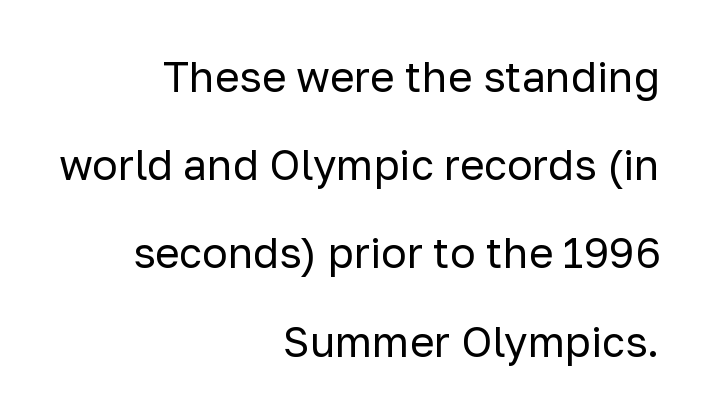
{"serif": "no", "italic": "no", "bold": "no", "weight": "regular", "width": "normal", "stroke_contrast": "low", "x_height": "medium", "monospaced": "no", "underline": "no", "align": "right", "line_spacing": "loose", "line_spacing_ratio": 2.1, "letter_spacing": "normal", "letter_spacing_em": 0.0, "glyph_px": 42}
